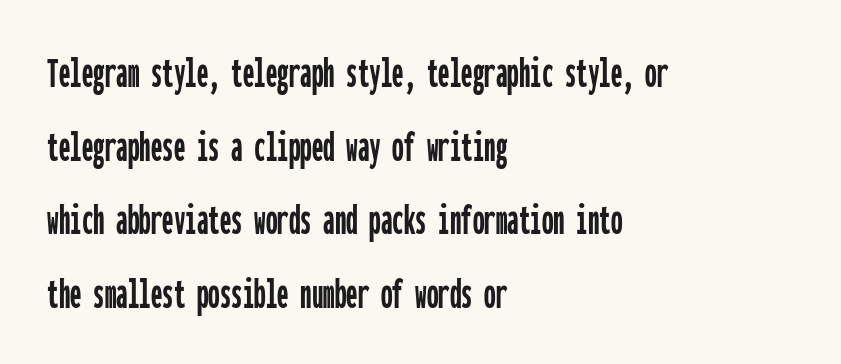
Q: Is the text italic (slanted)? A: No, it is upright.
Q: Is the typeface a serif or a sans-serif typeface? A: Sans-serif.
Q: Is the text underlined? A: No.
Q: How is the paragraph aligned? A: Left-aligned.
Q: Is the spacing between letters normal or unusually wide? A: Normal.
Q: Is the spacing between lines tight, normal or loose? A: Normal.
Q: Width (condensed, normal, or wide)? A: Condensed.
Q: Stroke contrast? A: Low.
Q: x-height? A: Medium.
Q: Monospaced? A: Yes.
